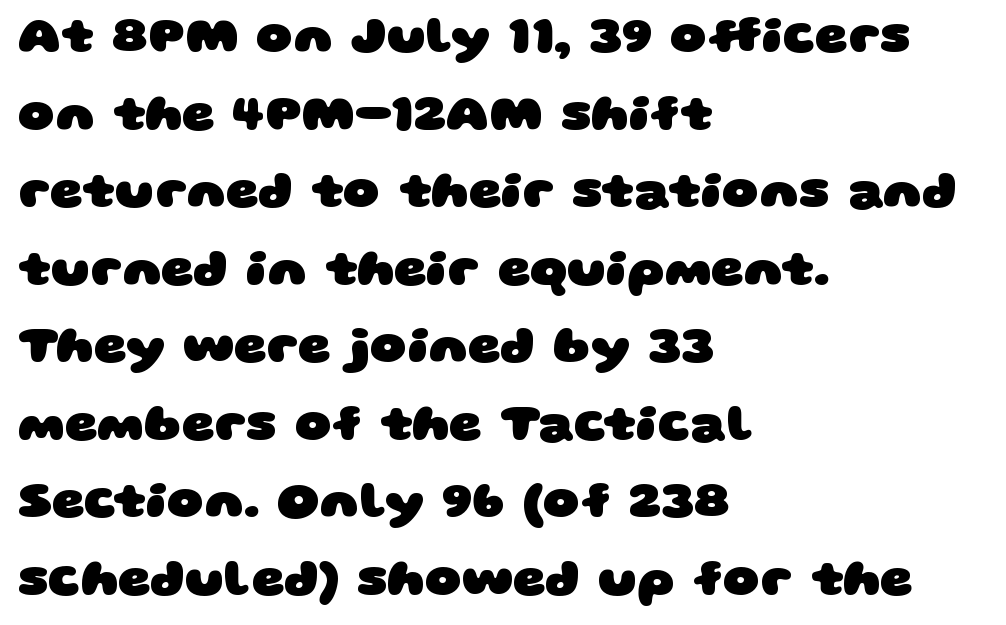
Q: Is the text bold? A: Yes.
Q: Is the typeface a serif or a sans-serif typeface? A: Sans-serif.
Q: Is the text underlined? A: No.
Q: How is the paragraph aligned? A: Left-aligned.
Q: Is the spacing between letters normal or unusually wide? A: Normal.
Q: Is the spacing between lines tight, normal or loose? A: Normal.
Q: Width (condensed, normal, or wide)? A: Wide.
Q: Stroke contrast? A: Low.
Q: x-height? A: Large.
Q: Monospaced? A: No.
